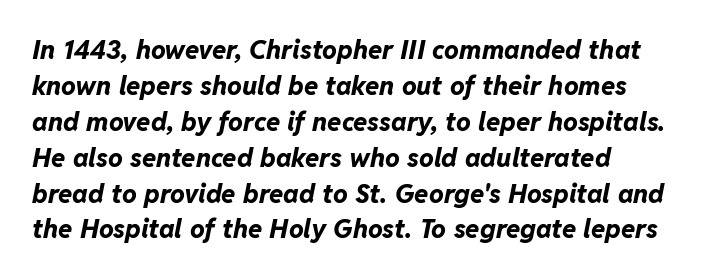
The image shows 26 px bold type, italic (leaning right); set left-aligned, normal line spacing (1.38x), normal letter spacing, not underlined.
